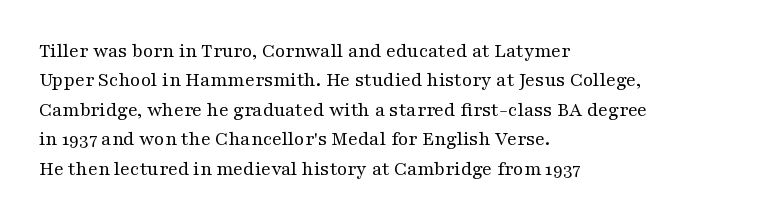
Look at the tracking — it's just the regular setting, nothing added. This sample keeps an unexceptional amount of space between lines. A typesetter would mark this as roman, not italic. Each row of text sits above clean, open space. Ink coverage per letter is moderate at most. This rendering uses left alignment, leaving the right contour irregular.
